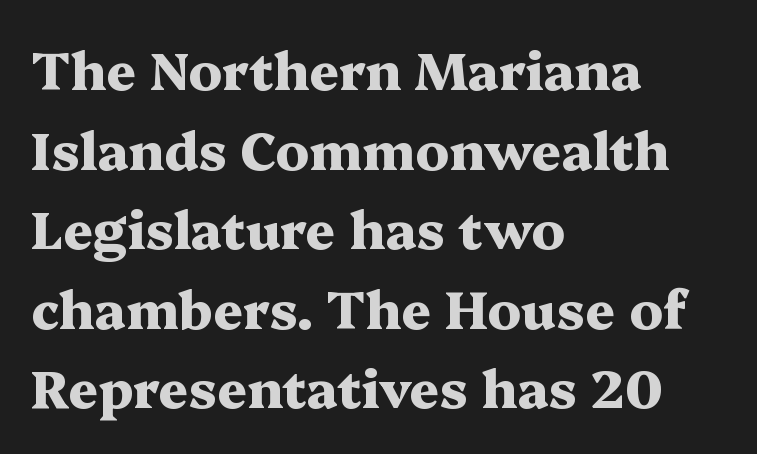
Are there feet on the stems? There are — it's a serif. The lines sit at an ordinary, default distance from one another. The letterforms sit shoulder to shoulder at normal distance. Typesetter's note: full bold, strokes at maximum text heaviness. The string is rendered with underlining switched off.
